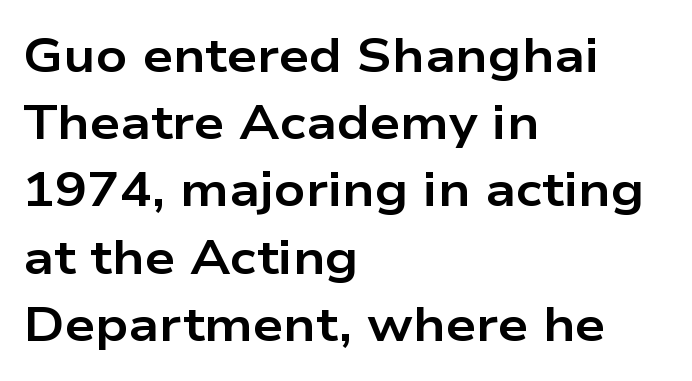
Q: Is the text bold? A: Yes.
Q: Is the text italic (slanted)? A: No, it is upright.
Q: Is the typeface a serif or a sans-serif typeface? A: Sans-serif.
Q: Is the text underlined? A: No.
Q: How is the paragraph aligned? A: Left-aligned.
Q: Is the spacing between letters normal or unusually wide? A: Normal.
Q: Is the spacing between lines tight, normal or loose? A: Normal.
Q: Width (condensed, normal, or wide)? A: Wide.
Q: Stroke contrast? A: Low.
Q: x-height? A: Medium.
Q: Monospaced? A: No.
